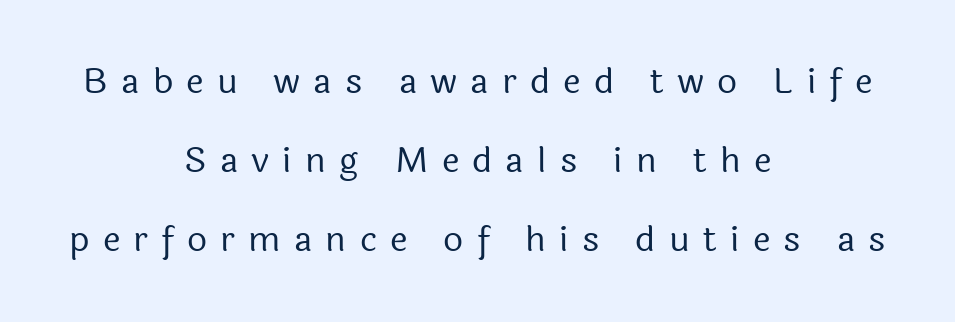
{"serif": "no", "italic": "no", "bold": "no", "weight": "regular", "width": "normal", "x_height": "medium", "monospaced": "no", "underline": "no", "align": "center", "line_spacing": "loose", "line_spacing_ratio": 2.26, "letter_spacing": "wide", "letter_spacing_em": 0.38, "glyph_px": 35}
